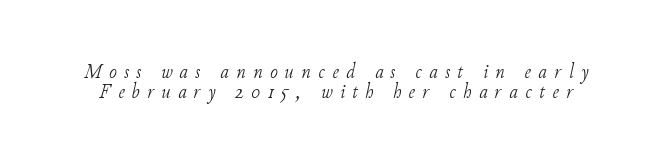
Q: Is the text bold? A: No.
Q: Is the text italic (slanted)? A: Yes, it leans right by about 11 degrees.
Q: Is the text underlined? A: No.
Q: Is the spacing between letters normal or unusually wide? A: Unusually wide.
Q: Is the spacing between lines tight, normal or loose? A: Tight.
